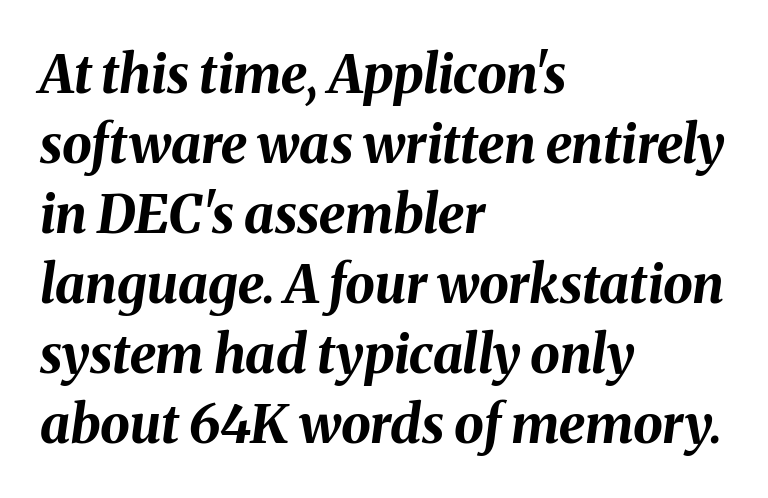
The words here are not underlined. Emphasis-style slanted type is in use. Tracking value appears to be zero — textbook default spacing. The leading is moderate, giving the passage an even texture. The letters advance in unequal steps, a hallmark of proportional type.
